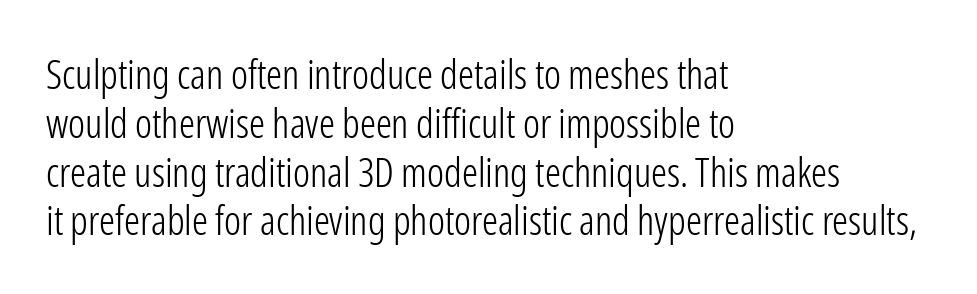
The image shows 40 px light, condensed sans-serif type, upright; set left-aligned, line spacing 1.22x, normal letter spacing, not underlined; low stroke contrast and a medium x-height.
